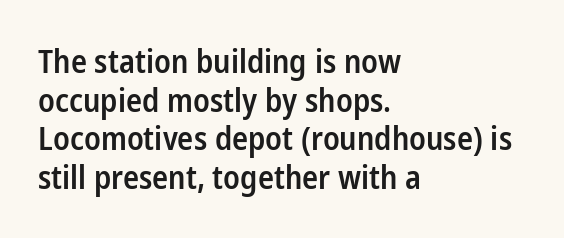
The image shows 32 px semibold, condensed sans-serif type, upright; set left-aligned, line spacing 1.21x, normal letter spacing, not underlined; low stroke contrast and a medium x-height.
